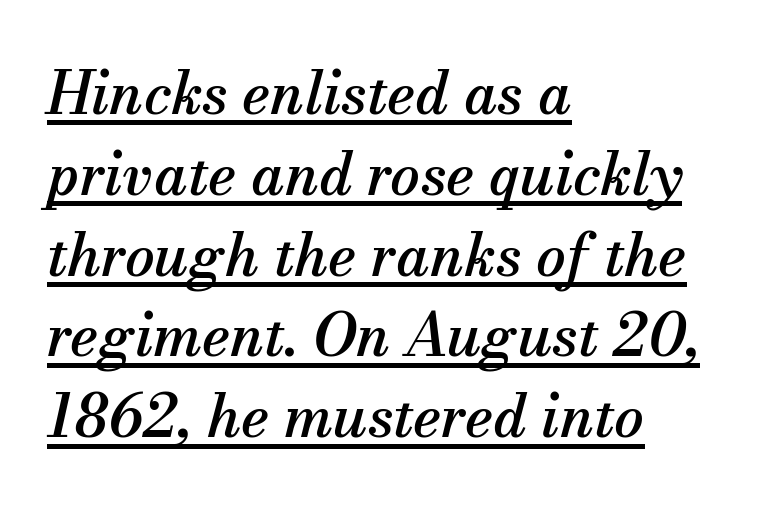
Q: Is the text italic (slanted)? A: Yes, it leans right by about 13 degrees.
Q: Is the typeface a serif or a sans-serif typeface? A: Serif.
Q: Is the text underlined? A: Yes.
Q: How is the paragraph aligned? A: Left-aligned.
Q: Is the spacing between letters normal or unusually wide? A: Normal.
Q: Is the spacing between lines tight, normal or loose? A: Normal.
Q: Width (condensed, normal, or wide)? A: Normal.
Q: Stroke contrast? A: Medium.
Q: x-height? A: Small.
Q: Monospaced? A: No.
